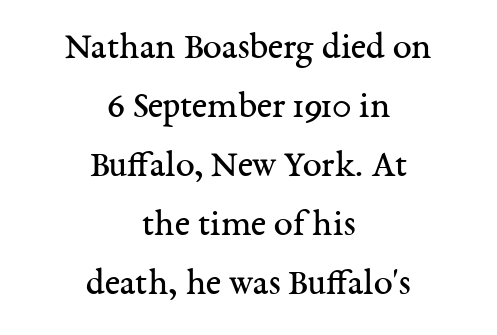
The image shows 38 px regular-weight serif type, upright; set centered, normal line spacing (1.55x), normal letter spacing, not underlined; medium stroke contrast and a medium x-height.
